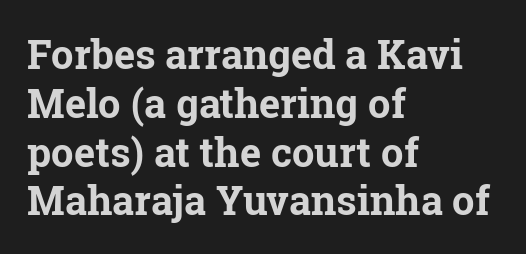
The compositor pushed each line to the left boundary. Here the glyphs are tracked normally, forming tight word shapes. The passage shown is emphatically bold. Varying glyph widths throughout — classic text-font behaviour. Anything drawn beneath the words? Only blank space.
